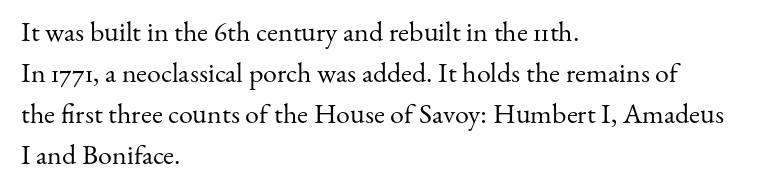
Q: Is the text bold? A: No.
Q: Is the text italic (slanted)? A: No, it is upright.
Q: Is the typeface a serif or a sans-serif typeface? A: Serif.
Q: Is the text underlined? A: No.
Q: How is the paragraph aligned? A: Left-aligned.
Q: Is the spacing between letters normal or unusually wide? A: Normal.
Q: Is the spacing between lines tight, normal or loose? A: Normal.
Q: Width (condensed, normal, or wide)? A: Normal.
Q: Stroke contrast? A: Medium.
Q: x-height? A: Small.
Q: Monospaced? A: No.
